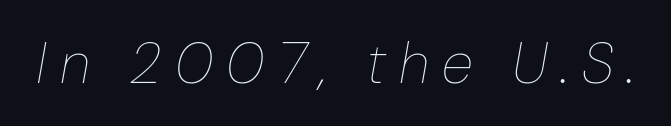
The image shows 58 px thin type, italic (leaning right); set unusually wide letter spacing (+0.23 em), not underlined; low stroke contrast and a medium x-height.
